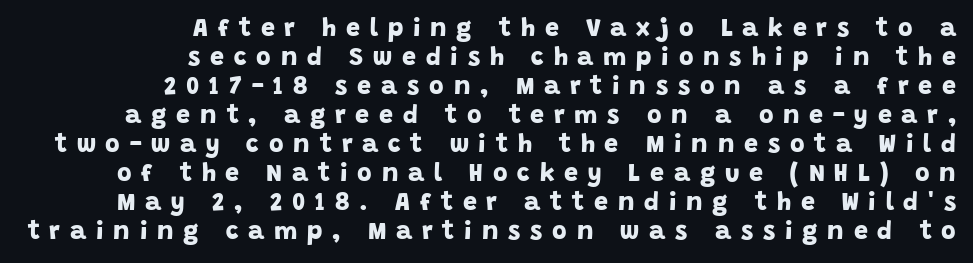
{"bold": "yes", "underline": "no", "align": "right", "line_spacing_ratio": 1.16, "letter_spacing": "wide", "letter_spacing_em": 0.39, "glyph_px": 25}
